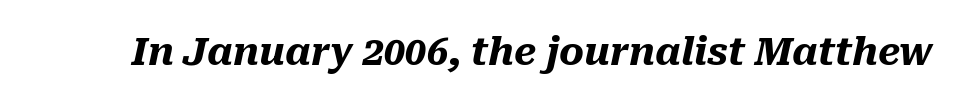
Typesetter's note: full bold, strokes at maximum text heaviness. Look at the tracking — it's just the regular setting, nothing added. The face used here is proportionally spaced, like ordinary book or web type. Rendered with sloped, italic letterforms.
